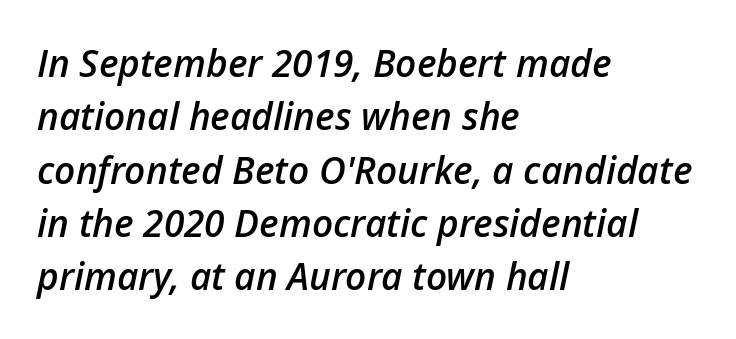
{"italic": "yes", "lean": "right", "slant_degrees": 12, "bold": "semi", "weight": "semibold", "width": "normal", "stroke_contrast": "low", "x_height": "medium", "monospaced": "no", "underline": "no", "align": "left", "line_spacing": "normal", "line_spacing_ratio": 1.44, "letter_spacing": "normal", "letter_spacing_em": 0.0, "glyph_px": 37}
